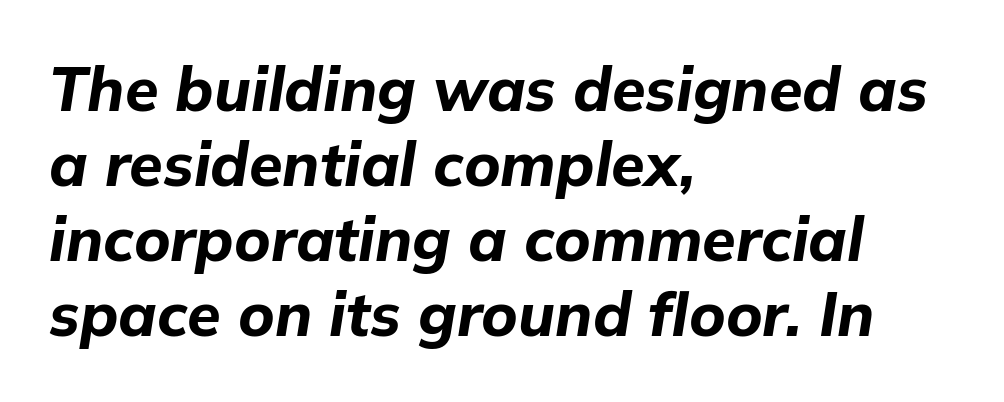
The image shows 61 px bold type, italic (leaning right); set left-aligned, line spacing 1.23x, normal letter spacing, not underlined; low stroke contrast and a medium x-height.
